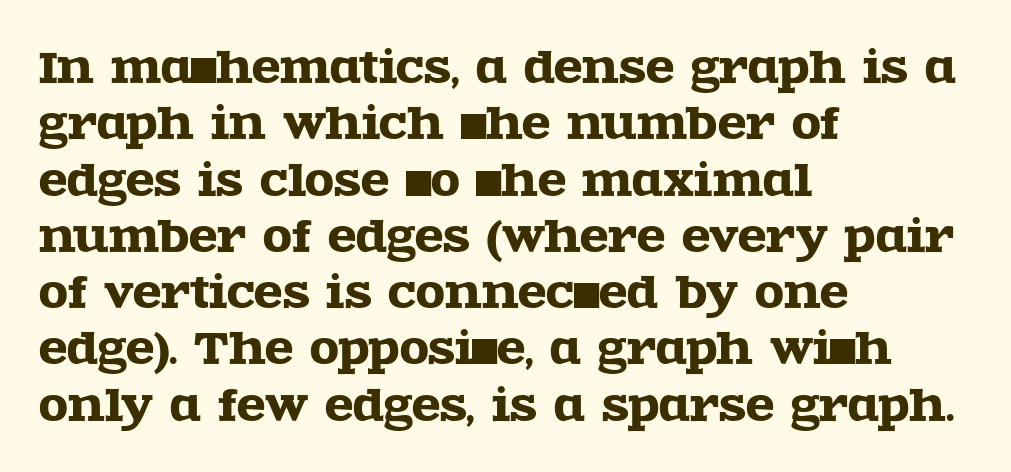
The image shows 42 px wide serif type, upright; set left-aligned, normal line spacing (1.34x), normal letter spacing, not underlined; a large x-height.
